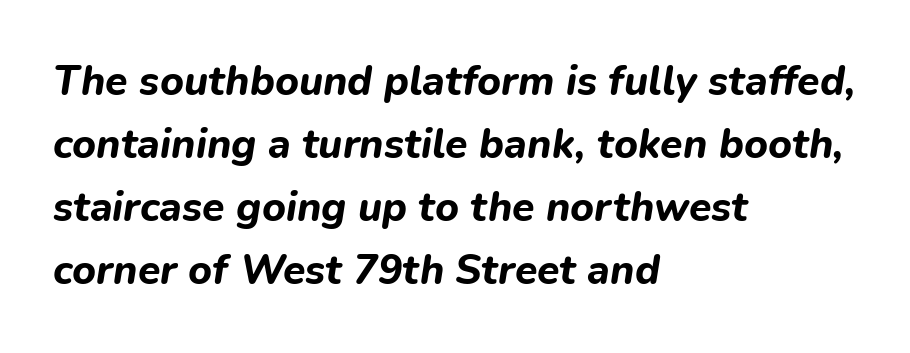
The image shows 41 px bold type, italic (leaning right); set left-aligned, normal line spacing (1.54x), normal letter spacing, not underlined; low stroke contrast and a medium x-height.
